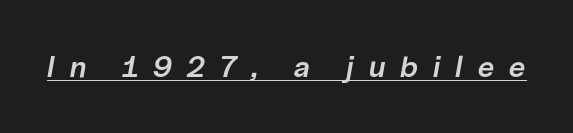
Emphasis-style slanted type is in use. Beneath each row of characters lies a ruled line. Is the type bold? Partly — it's a semibold, heavier than regular but not fully bold. Do the characters align in a grid? No, the font is proportional. Each word looks stretched out because of the extra space between its letters.
